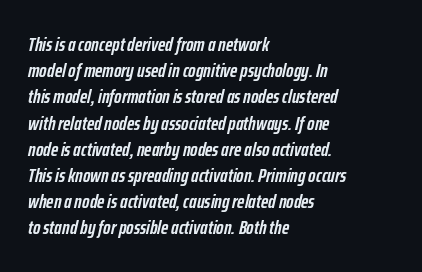
Honestly, the row spacing looks completely unremarkable. The glyphs have the mass of a bold cut. The space beneath each line is pristine and unruled. The font's italic variant was chosen for this text.
